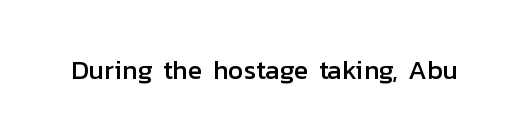
The image shows 27 px text type, upright; set normal letter spacing, not underlined.
